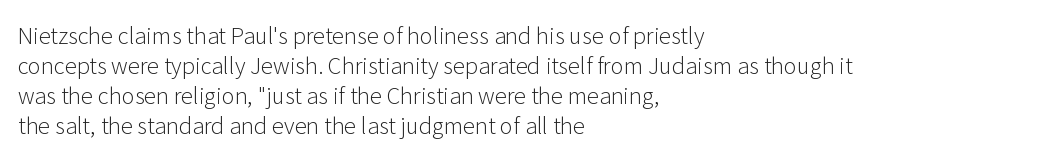
Reading down the column, the eye jumps a familiar distance to each next line. Left-aligned paragraph, ragged on the right. Check under the words: just untouched page. Nope, not italic — everything's standing straight.
